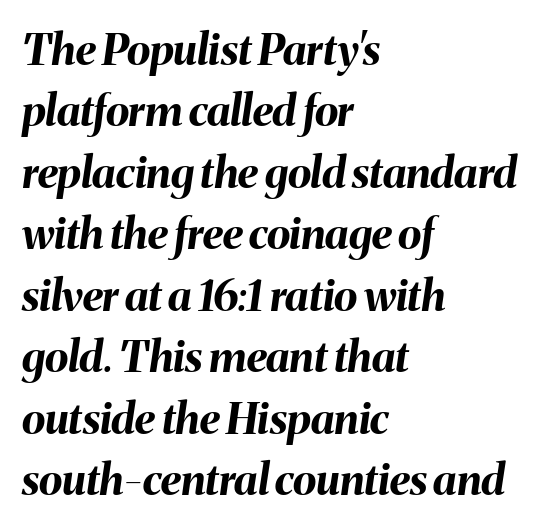
The image shows 43 px bold type, italic (leaning right); set left-aligned, normal line spacing (1.43x), normal letter spacing, not underlined; medium stroke contrast and a medium x-height.
